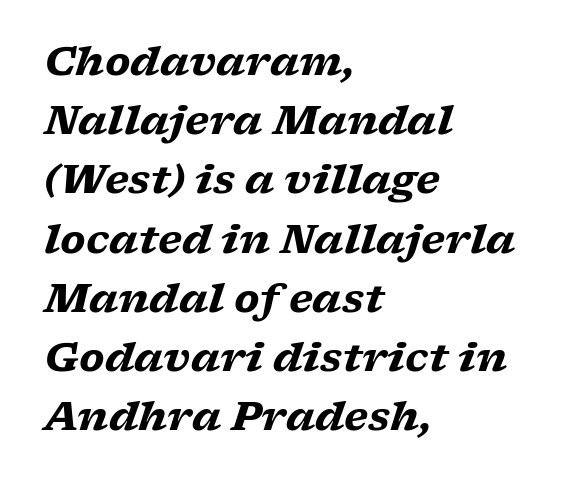
Stroke terminals: seriffed. The paragraph has a hard left edge and a soft right edge. Pretty heavy lettering here — definitely bold. The face used here is proportionally spaced, like ordinary book or web type.
